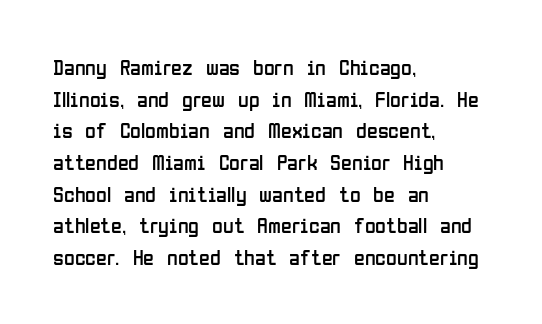
Q: Is the text bold? A: No.
Q: Is the text italic (slanted)? A: No, it is upright.
Q: Is the text underlined? A: No.
Q: How is the paragraph aligned? A: Left-aligned.
Q: Is the spacing between letters normal or unusually wide? A: Normal.
Q: Is the spacing between lines tight, normal or loose? A: Normal.
